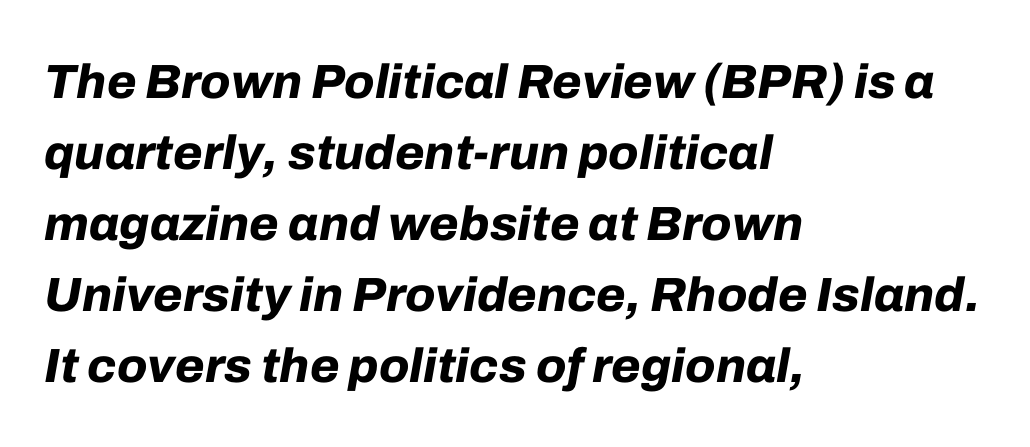
What's the leading like? Ordinary, nothing unusual. Slant detected: the letters are inclined. On the weight axis this lands at bold, roughly 700. Anything drawn beneath the words? Only blank space. These lines are rendered in a variable-pitch font.
